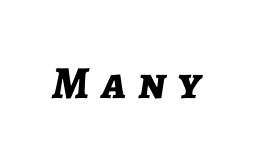
The image shows 46 px bold type, italic (leaning right); set unusually wide letter spacing (+0.25 em), not underlined; low stroke contrast and a medium x-height.
